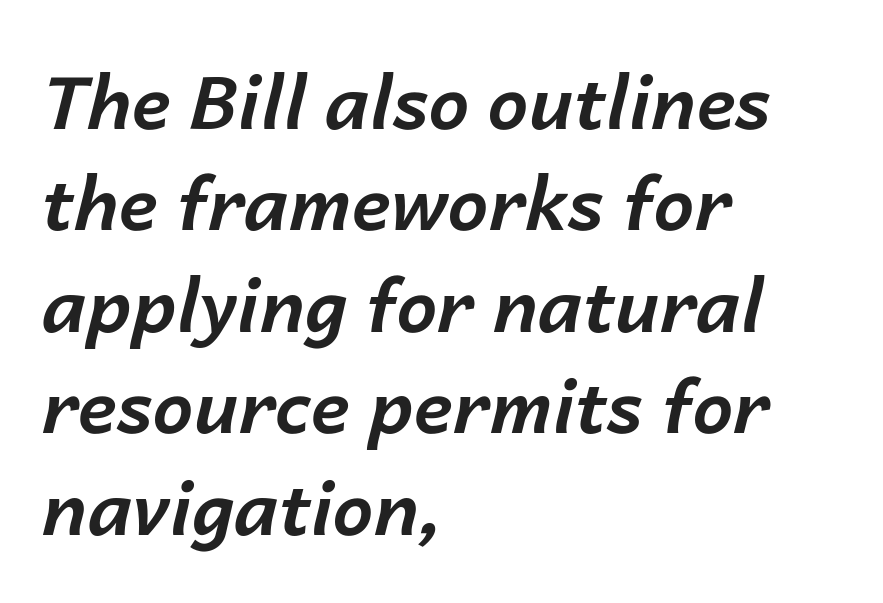
Designer's note — italics engaged. Anything drawn beneath the words? Only blank space. The passage shown is emphatically bold. Horizontal bands of white between lines are of average thickness.
